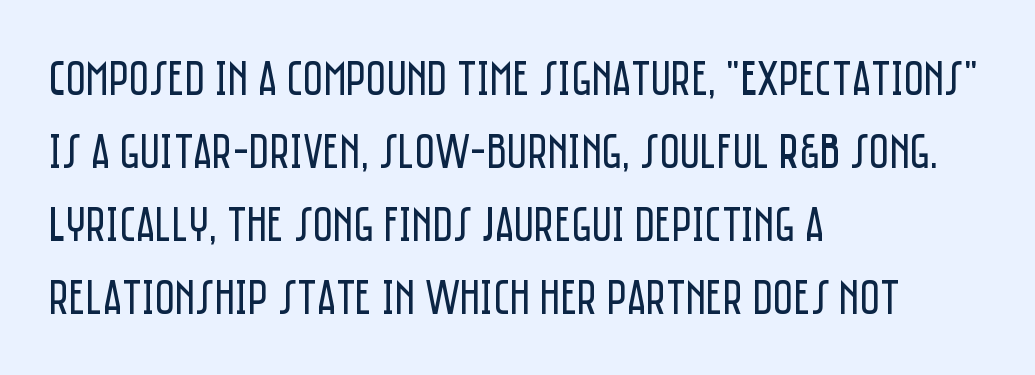
Interline gaps are of average width in this sample. Unlike a traditional serif, this face leaves its strokes unadorned. Line beginnings align vertically; line endings do not. The rendering uses natural spacing where letterforms have individual widths.
